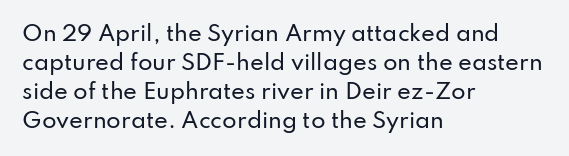
Does the leading feel generous? No, just average. Nobody touched the tracking dial on this one. This is the regular roman posture of the typeface. Visually the block forms a straight wall on the left and a jagged coastline on the right.
